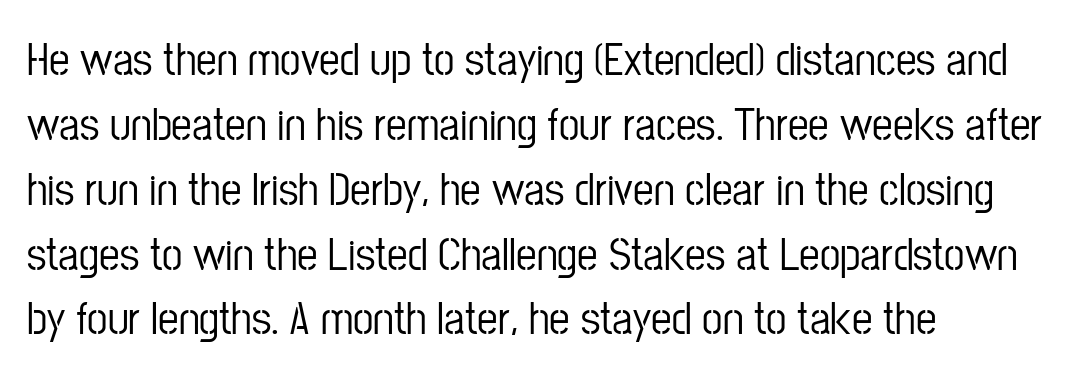
{"serif": "no", "italic": "no", "width": "condensed", "stroke_contrast": "low", "x_height": "medium", "monospaced": "no", "underline": "no", "align": "left", "line_spacing": "normal", "line_spacing_ratio": 1.41, "letter_spacing": "normal", "letter_spacing_em": 0.0, "glyph_px": 46}
